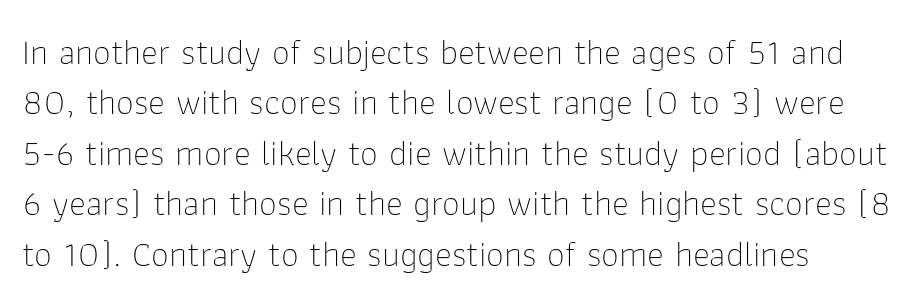
{"serif": "no", "italic": "no", "bold": "no", "weight": "thin", "width": "normal", "stroke_contrast": "low", "x_height": "medium", "monospaced": "no", "underline": "no", "line_spacing": "normal", "line_spacing_ratio": 1.4, "letter_spacing": "normal", "letter_spacing_em": 0.0, "glyph_px": 36}
